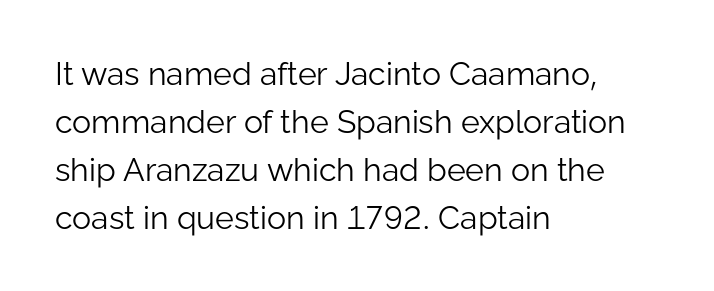
The image shows 32 px light sans-serif type, upright; set left-aligned, normal line spacing (1.5x), normal letter spacing, not underlined; low stroke contrast and a medium x-height.
